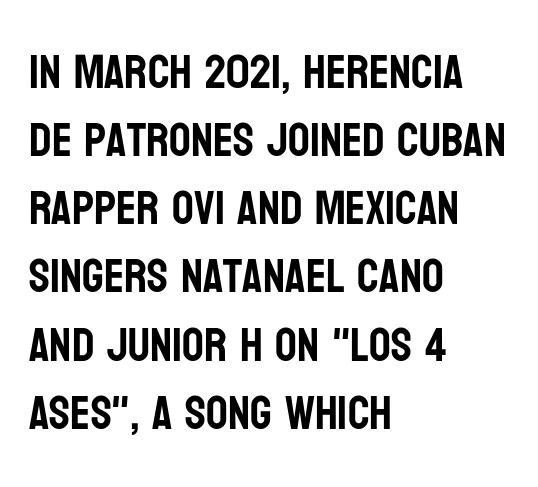
The characters display no serif detailing; their extremities are plain. The rendering keeps characters at their native spacing. The rendering uses a moderate line-height, typical for paragraphs. The letters stand upright; this is a roman face. The baseline area is clear.
